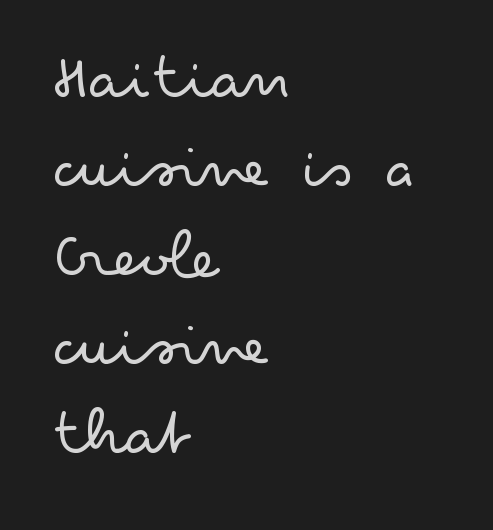
The image shows 68 px light, wide sans-serif type, upright; set left-aligned, normal line spacing (1.31x), normal letter spacing, not underlined; low stroke contrast and a small x-height.
